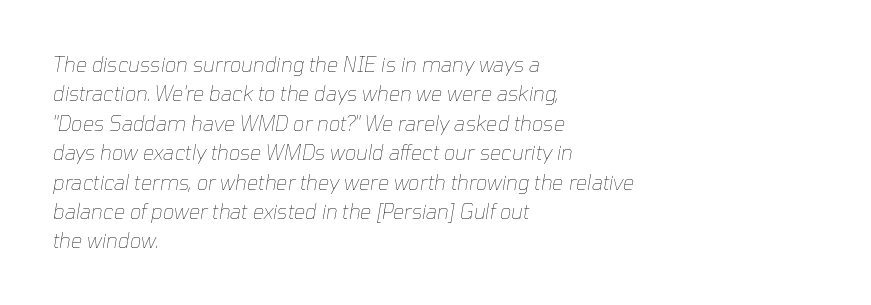
Q: Is the text bold? A: No.
Q: Is the text italic (slanted)? A: Yes, it leans right by about 10 degrees.
Q: Is the text underlined? A: No.
Q: How is the paragraph aligned? A: Left-aligned.
Q: Is the spacing between letters normal or unusually wide? A: Normal.
Q: Is the spacing between lines tight, normal or loose? A: Normal.
